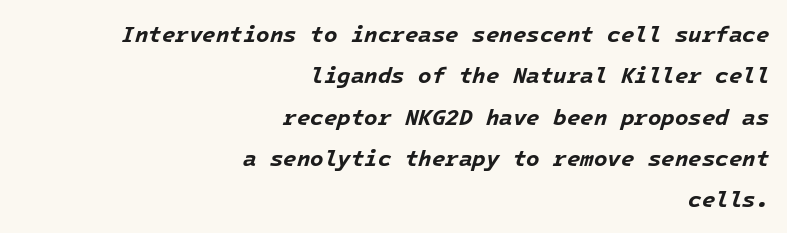
The image shows 22 px bold type, italic (leaning right); set right-aligned, line spacing 1.88x, normal letter spacing, not underlined.
